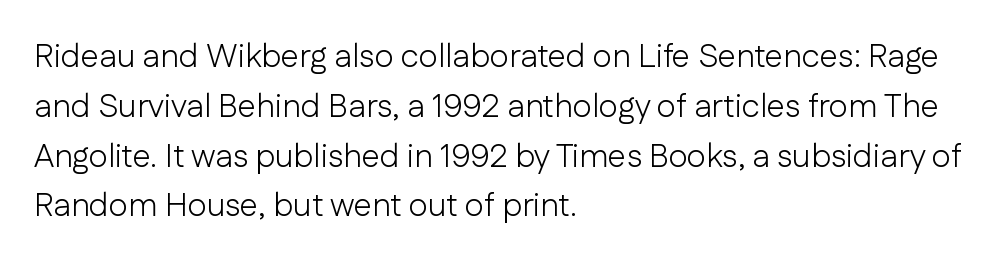
{"serif": "no", "italic": "no", "bold": "no", "weight": "light", "width": "normal", "stroke_contrast": "low", "x_height": "medium", "monospaced": "no", "underline": "no", "align": "left", "line_spacing": "normal", "line_spacing_ratio": 1.51, "letter_spacing": "normal", "letter_spacing_em": 0.0, "glyph_px": 33}
